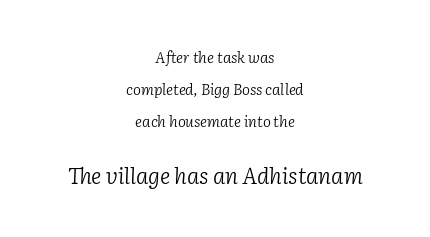
The characters are drawn with everyday or finer stroke widths. The letters sit at their default tracking, neither squeezed nor spread. Compared with a flush-left layout, this one balances lines on the center instead. Vertically, the passage feels expansive, rows floating well apart.
